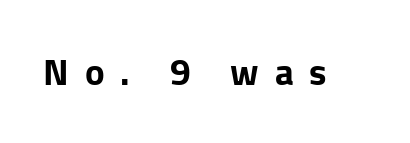
Q: Is the text bold? A: Yes.
Q: Is the text italic (slanted)? A: No, it is upright.
Q: Is the typeface a serif or a sans-serif typeface? A: Sans-serif.
Q: Is the text underlined? A: No.
Q: Is the spacing between letters normal or unusually wide? A: Unusually wide.
Q: Width (condensed, normal, or wide)? A: Normal.
Q: Stroke contrast? A: Low.
Q: x-height? A: Medium.
Q: Monospaced? A: No.
